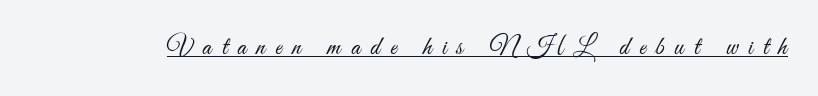
Quick note: underline on. This sample uses expanded letter spacing, leaving extra air between glyphs. Weight: in the light-to-regular range.
